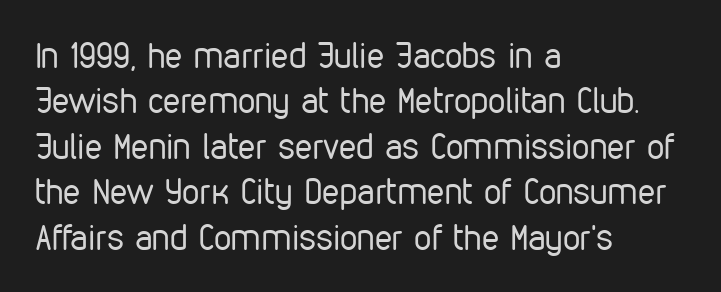
Font category for this specimen: sans-serif. Reading down the column, the eye jumps a familiar distance to each next line. Horizontal alignment here is leftward, the default for most running prose. These lines are rendered in a variable-pitch font. Rule under the text: the space is simply empty. The lettering holds an erect, upright posture throughout.
